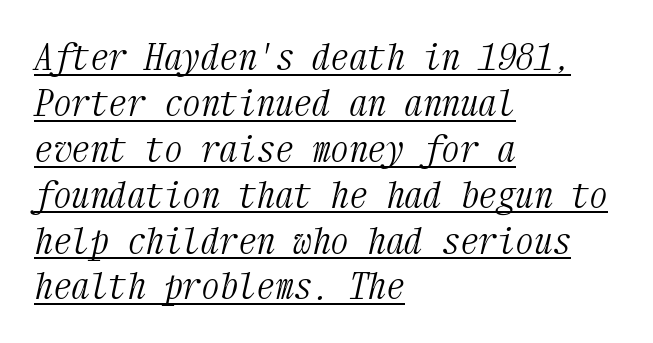
This is oblique type, the kind used for emphasis or titles. The passage shown is typed in a monospace face where columns stay perfectly aligned. Nothing unusual about the tracking: characters are spaced as the font intends. Unbolded letterforms with no extra heft. Does the copy run flush right? No — it runs flush left. Somebody hit Ctrl+U on this one — the words are underlined.
